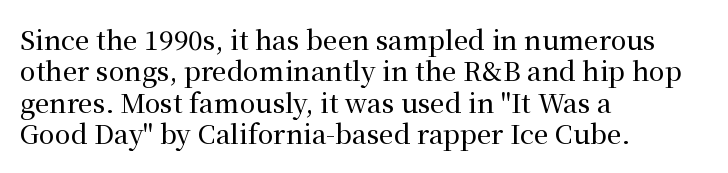
Q: Is the text italic (slanted)? A: No, it is upright.
Q: Is the text underlined? A: No.
Q: How is the paragraph aligned? A: Left-aligned.
Q: Is the spacing between letters normal or unusually wide? A: Normal.
